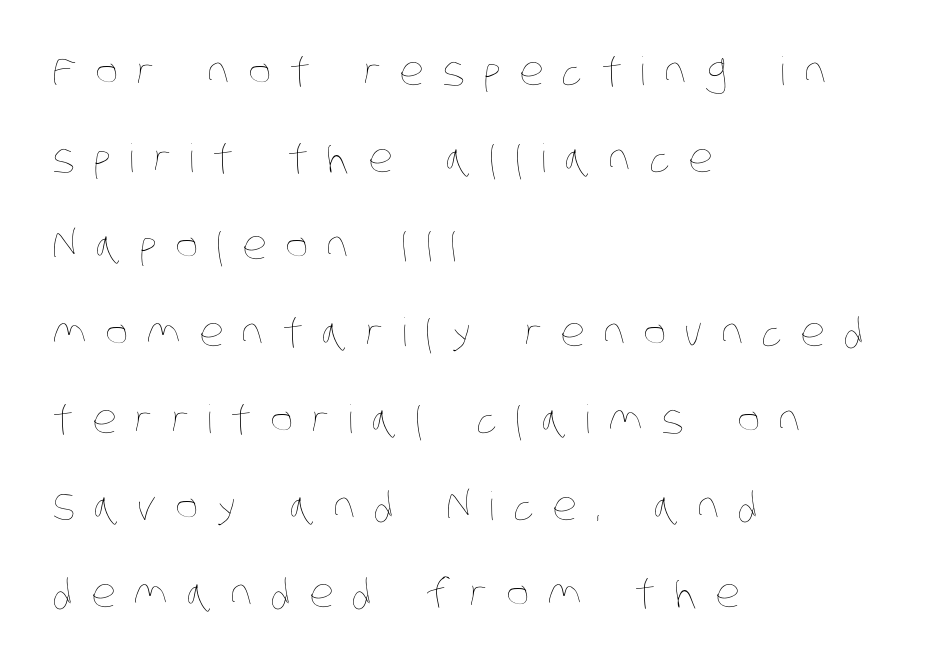
Q: Is the text bold? A: No.
Q: Is the text underlined? A: No.
Q: How is the paragraph aligned? A: Left-aligned.
Q: Is the spacing between letters normal or unusually wide? A: Unusually wide.
Q: Is the spacing between lines tight, normal or loose? A: Loose.
Q: Width (condensed, normal, or wide)? A: Condensed.
Q: Stroke contrast? A: Low.
Q: x-height? A: Large.
Q: Monospaced? A: No.
